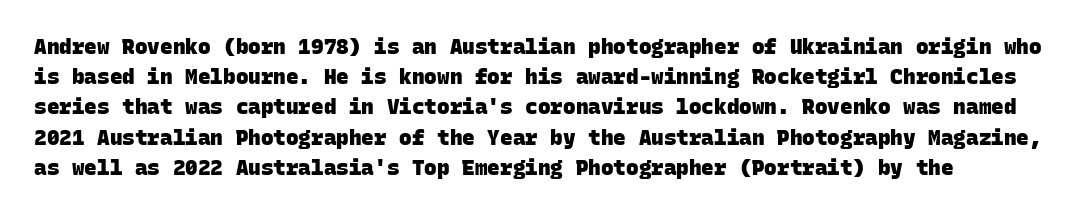
Unmarked baselines from the first word to the last. The horizontal fit of the characters is conventional and even. The typesetting leans heavy: a genuine bold. The leading is moderate, giving the passage an even texture.
